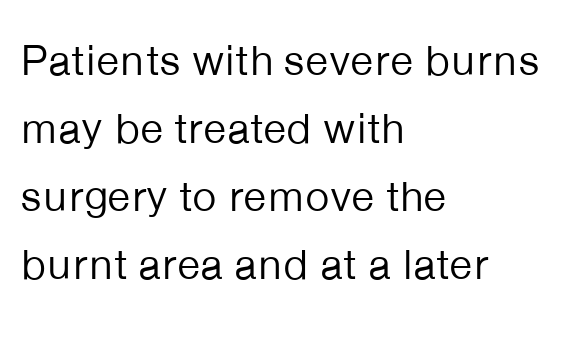
Q: Is the text bold? A: No.
Q: Is the text italic (slanted)? A: No, it is upright.
Q: Is the typeface a serif or a sans-serif typeface? A: Sans-serif.
Q: Is the text underlined? A: No.
Q: How is the paragraph aligned? A: Left-aligned.
Q: Is the spacing between letters normal or unusually wide? A: Normal.
Q: Is the spacing between lines tight, normal or loose? A: Normal.
Q: Width (condensed, normal, or wide)? A: Normal.
Q: Stroke contrast? A: Low.
Q: x-height? A: Medium.
Q: Monospaced? A: No.
